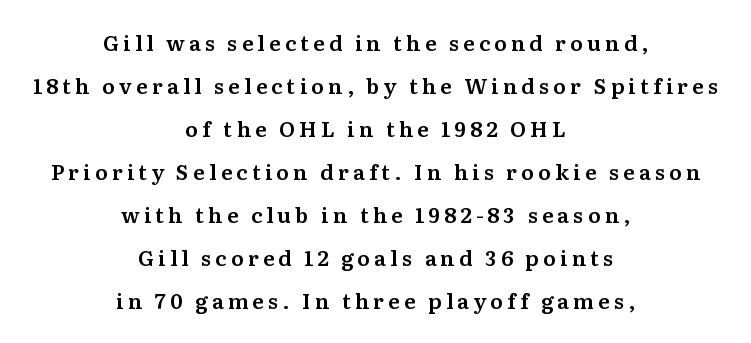
Do the letters lean? They stand straight. This sample trades compactness for vertical openness between lines. Horizontal alignment here is central, giving a formal, balanced look. Words appear elongated and porous because spacing is wide. Glance below the letters and you will spot only blank space.
